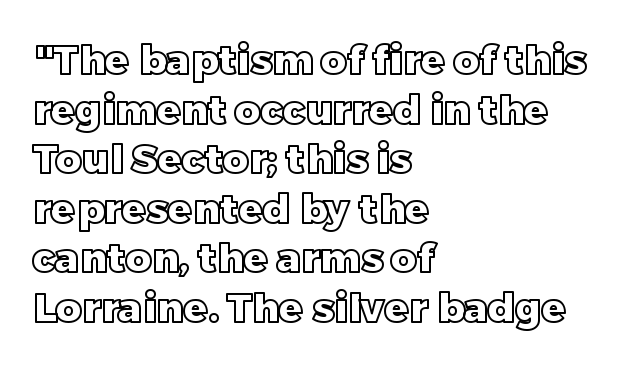
{"italic": "no", "width": "normal", "x_height": "large", "monospaced": "no", "underline": "no", "align": "left", "line_spacing_ratio": 1.24, "letter_spacing": "normal", "letter_spacing_em": 0.0, "glyph_px": 40}
